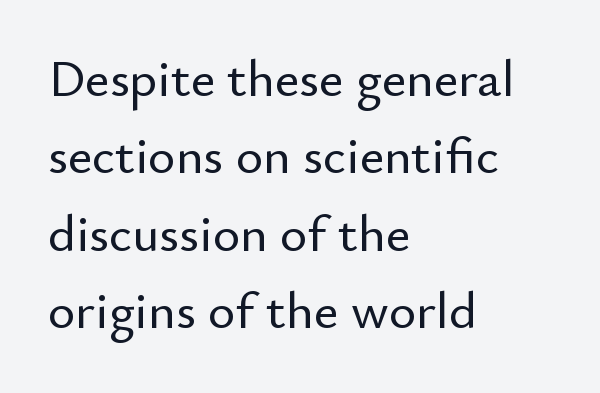
The image shows 52 px sans-serif type, upright; set left-aligned, normal line spacing (1.49x), normal letter spacing, not underlined; low stroke contrast and a small x-height.
